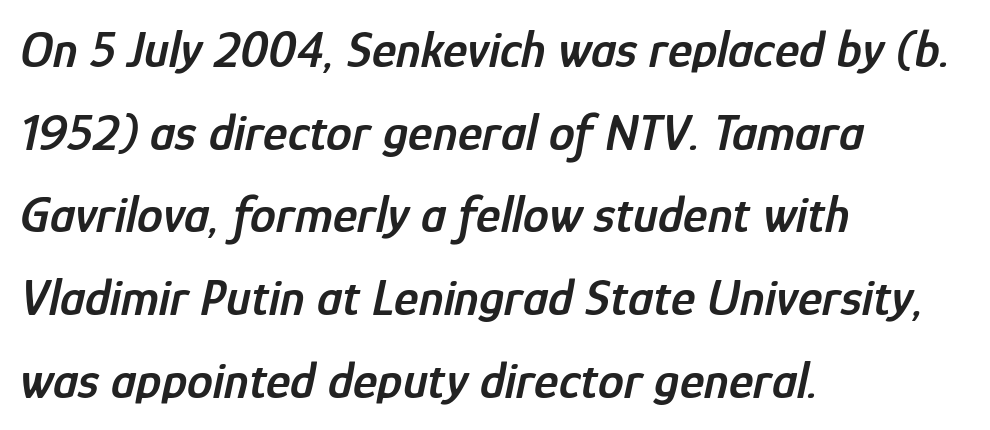
Q: Is the text bold? A: Semi-bold.
Q: Is the text italic (slanted)? A: Yes, it leans right by about 12 degrees.
Q: Is the text underlined? A: No.
Q: How is the paragraph aligned? A: Left-aligned.
Q: Is the spacing between letters normal or unusually wide? A: Normal.
Q: Is the spacing between lines tight, normal or loose? A: Normal.
Q: Width (condensed, normal, or wide)? A: Condensed.
Q: Stroke contrast? A: Low.
Q: x-height? A: Medium.
Q: Monospaced? A: No.
